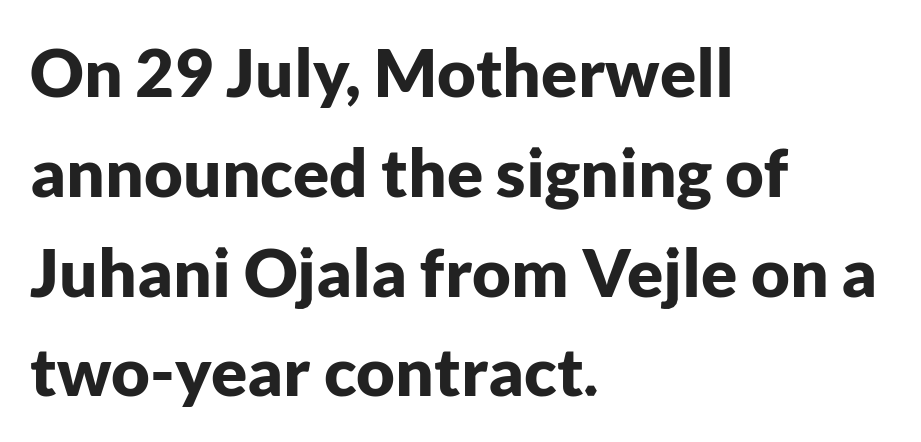
{"serif": "no", "italic": "no", "bold": "yes", "weight": "bold", "width": "normal", "stroke_contrast": "low", "x_height": "medium", "monospaced": "no", "underline": "no", "align": "left", "line_spacing": "normal", "line_spacing_ratio": 1.49, "letter_spacing": "normal", "letter_spacing_em": 0.0, "glyph_px": 67}
